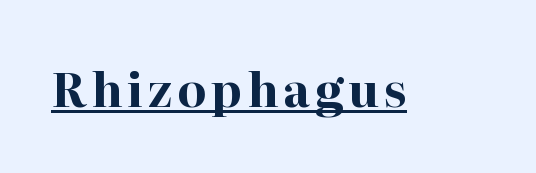
The image shows 47 px bold serif type, upright; set underlined; high stroke contrast and a medium x-height.
